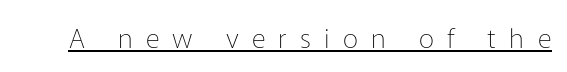
What stands out about the letter spacing? Its width — letters are far apart. The rendering uses the underline text-decoration. The letters stand straight up with perfectly vertical stems. No extra ink here — the face is not bold.
